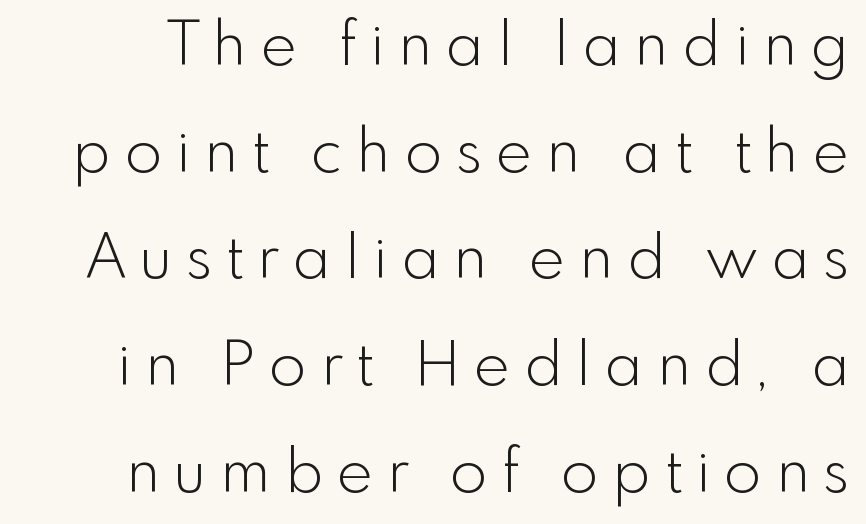
{"serif": "no", "italic": "no", "bold": "no", "weight": "light", "width": "normal", "x_height": "small", "monospaced": "no", "underline": "no", "line_spacing_ratio": 1.75, "letter_spacing": "wide", "letter_spacing_em": 0.23, "glyph_px": 61}
